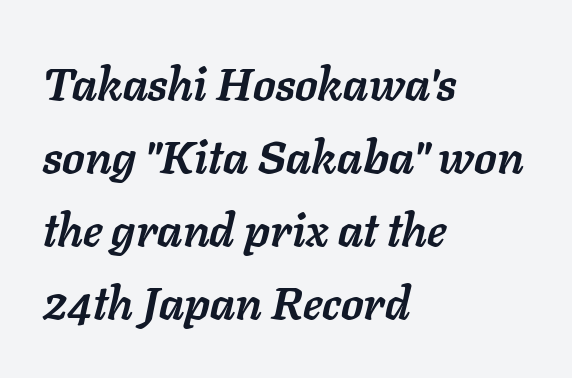
These lines carry a lot of weight — the face is fully bold. The passage shown has conventional tracking throughout. These lines are set flush left with a ragged right edge. Glance below the letters and you will spot only blank space. These lines sit exactly where default settings would place them. Do the characters align in a grid? No, the font is proportional.
